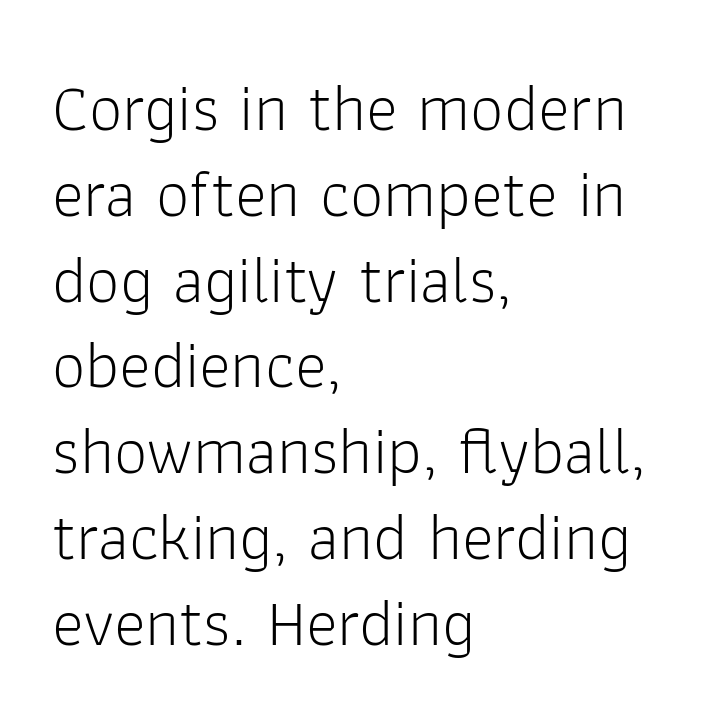
{"serif": "no", "italic": "no", "bold": "no", "weight": "light", "width": "normal", "stroke_contrast": "low", "x_height": "medium", "monospaced": "no", "underline": "no", "align": "left", "line_spacing": "normal", "line_spacing_ratio": 1.28, "letter_spacing": "normal", "letter_spacing_em": 0.0, "glyph_px": 67}
